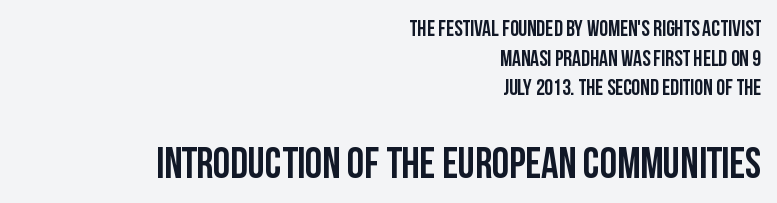
The image shows 43 px semibold, condensed sans-serif type, upright; set right-aligned, normal line spacing (1.35x), normal letter spacing, not underlined; the second (bottom) block is 1.95x larger; low stroke contrast and a large x-height.
